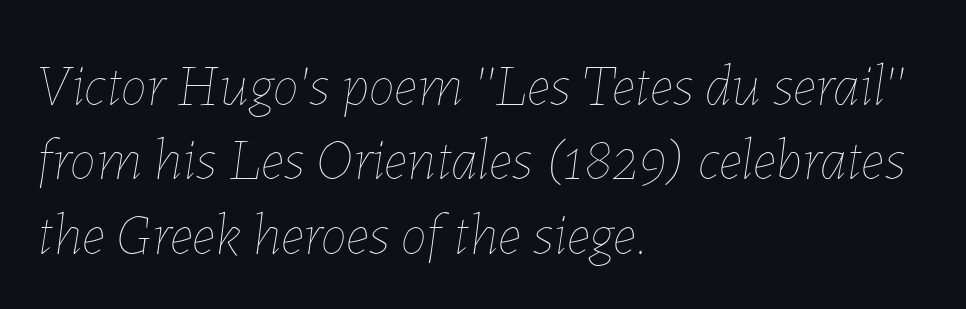
{"italic": "yes", "lean": "right", "slant_degrees": 7, "bold": "no", "weight": "thin", "width": "normal", "stroke_contrast": "low", "x_height": "medium", "monospaced": "no", "underline": "no", "align": "left", "line_spacing": "normal", "line_spacing_ratio": 1.26, "letter_spacing": "normal", "letter_spacing_em": 0.0, "glyph_px": 59}
